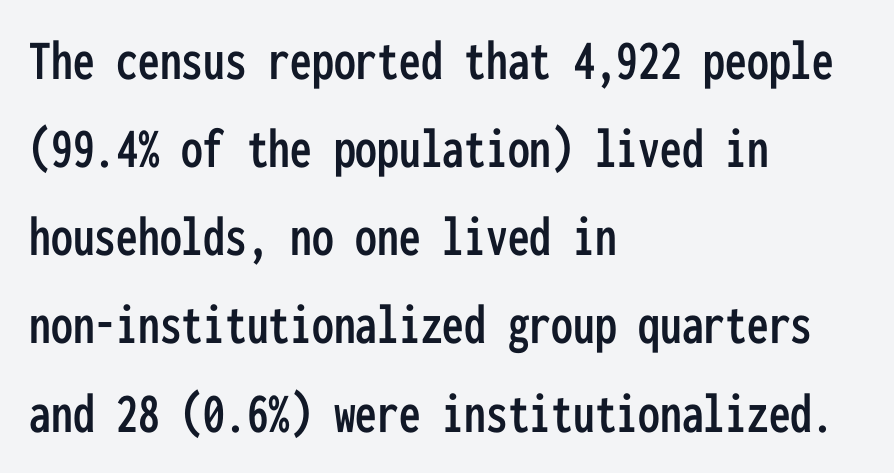
The image shows 58 px condensed sans-serif type, upright, monospaced; set left-aligned, normal line spacing (1.52x), normal letter spacing, not underlined; low stroke contrast and a medium x-height.
